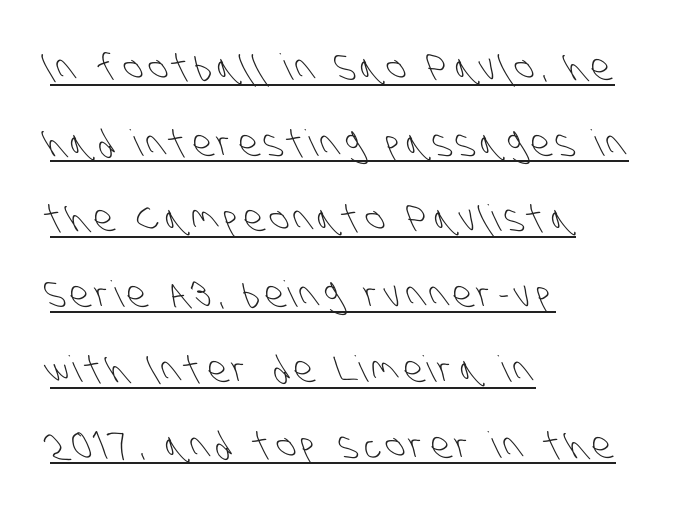
{"serif": "no", "bold": "no", "weight": "light", "width": "condensed", "stroke_contrast": "low", "x_height": "large", "monospaced": "no", "underline": "yes", "align": "left", "line_spacing": "loose", "line_spacing_ratio": 2.1, "glyph_px": 36}
